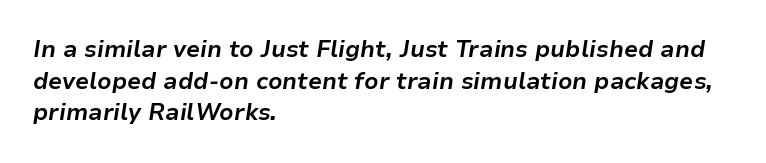
Q: Is the text bold? A: Yes.
Q: Is the text italic (slanted)? A: Yes, it leans right by about 9 degrees.
Q: Is the text underlined? A: No.
Q: How is the paragraph aligned? A: Left-aligned.
Q: Is the spacing between letters normal or unusually wide? A: Normal.
Q: Is the spacing between lines tight, normal or loose? A: Normal.
